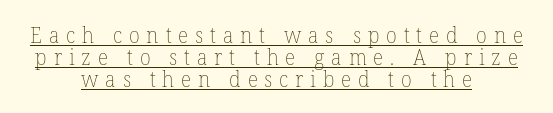
The image shows 22 px text type, upright; set centered, tight line spacing (1.0x), unusually wide letter spacing (+0.31 em), underlined.
